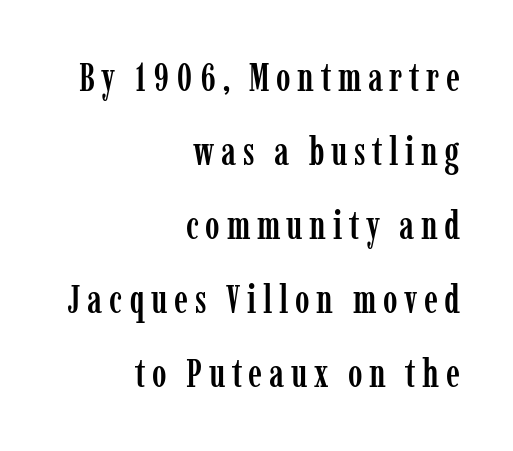
The image shows 39 px condensed serif type, upright; set right-aligned, loose line spacing (1.9x), not underlined; low stroke contrast and a medium x-height.
